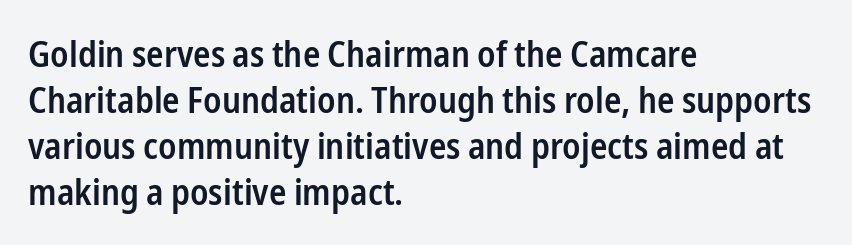
Q: Is the text bold? A: Semi-bold.
Q: Is the text italic (slanted)? A: No, it is upright.
Q: Is the typeface a serif or a sans-serif typeface? A: Sans-serif.
Q: Is the text underlined? A: No.
Q: How is the paragraph aligned? A: Left-aligned.
Q: Is the spacing between letters normal or unusually wide? A: Normal.
Q: Is the spacing between lines tight, normal or loose? A: Normal.
Q: Width (condensed, normal, or wide)? A: Condensed.
Q: Stroke contrast? A: Low.
Q: x-height? A: Medium.
Q: Monospaced? A: No.
